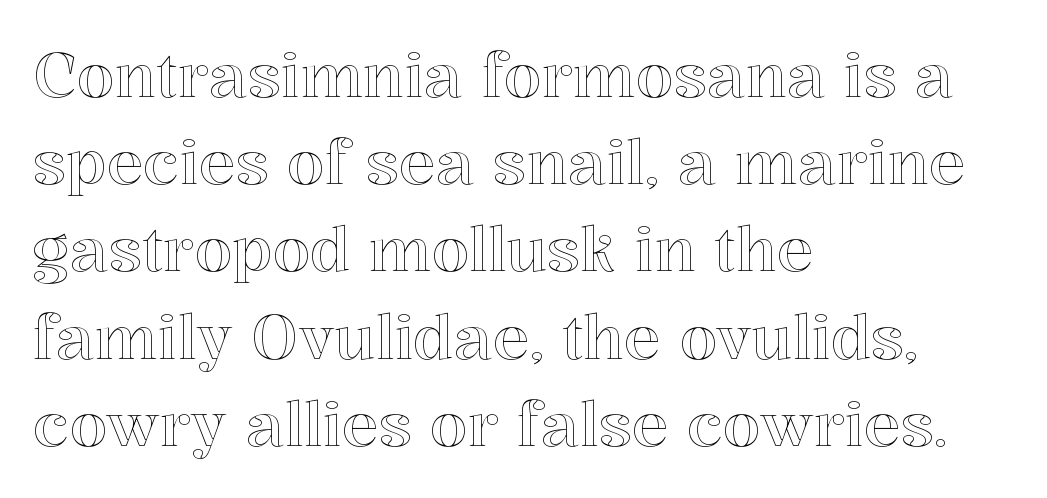
Q: Is the text italic (slanted)? A: No, it is upright.
Q: Is the text underlined? A: No.
Q: How is the paragraph aligned? A: Left-aligned.
Q: Is the spacing between letters normal or unusually wide? A: Normal.
Q: Is the spacing between lines tight, normal or loose? A: Normal.
Q: Width (condensed, normal, or wide)? A: Normal.
Q: x-height? A: Medium.
Q: Monospaced? A: No.
